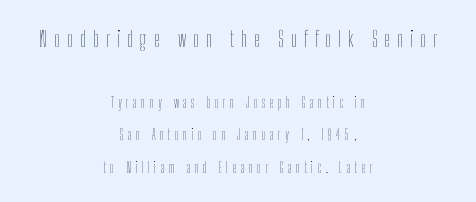
{"italic": "no", "bold": "no", "underline": "no", "align": "center", "line_spacing": "loose", "line_spacing_ratio": 2.33, "letter_spacing": "wide", "letter_spacing_em": 0.31, "larger_block": "first", "size_ratio": 1.57, "glyph_px": 22}
